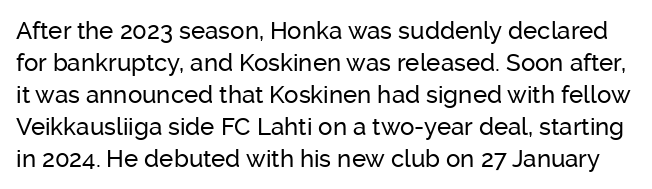
Q: Is the text italic (slanted)? A: No, it is upright.
Q: Is the text underlined? A: No.
Q: Is the spacing between letters normal or unusually wide? A: Normal.
Q: Is the spacing between lines tight, normal or loose? A: Normal.
